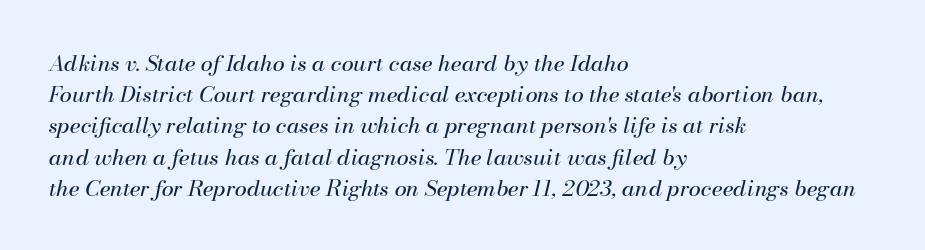
The block of text has a typical density, with ordinary space between rows. Does the lettering tilt? It does — this is italic. The compositor pushed each line to the left boundary. The zone under the glyphs is completely vacant. The passage shown is not bold in any degree.
